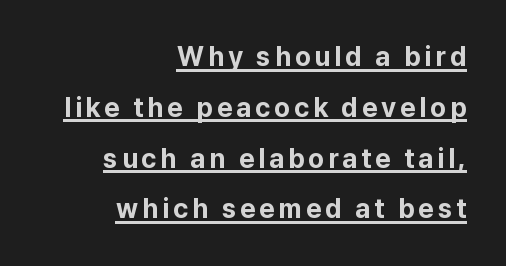
This sample carries an underscore along the baseline area. Set as a true bold cut, around the 700 mark. Italic: no, the glyphs are upright roman. If you drew a ruler down the right edge, every line would touch it.
